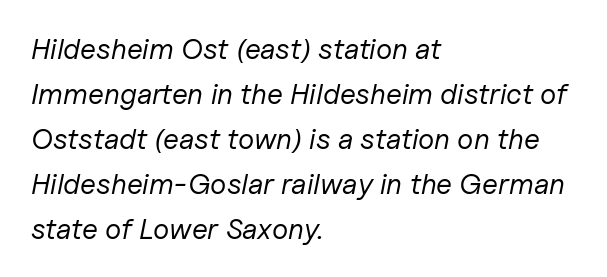
{"italic": "yes", "lean": "right", "slant_degrees": 11, "bold": "no", "weight": "regular", "width": "normal", "stroke_contrast": "low", "x_height": "medium", "monospaced": "no", "underline": "no", "align": "left", "line_spacing": "normal", "line_spacing_ratio": 1.55, "letter_spacing": "normal", "letter_spacing_em": 0.0, "glyph_px": 29}
